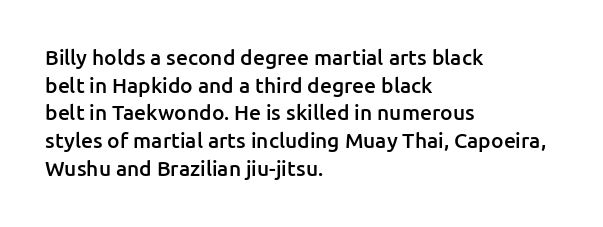
{"italic": "no", "bold": "semi", "underline": "no", "align": "left", "line_spacing": "normal", "line_spacing_ratio": 1.32, "letter_spacing": "normal", "letter_spacing_em": 0.0, "glyph_px": 21}
